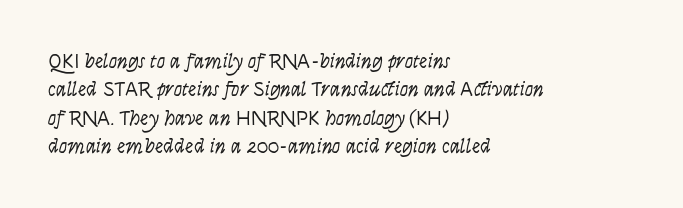
{"italic": "yes", "lean": "right", "slant_degrees": 9, "bold": "no", "underline": "no", "align": "left", "line_spacing": "normal", "line_spacing_ratio": 1.35, "letter_spacing": "normal", "letter_spacing_em": 0.0, "glyph_px": 21}
